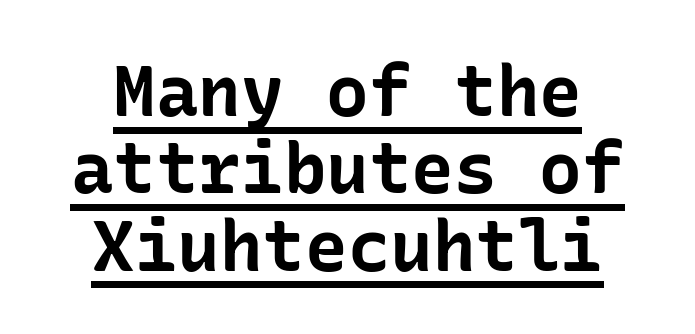
{"serif": "no", "italic": "no", "bold": "yes", "weight": "bold", "width": "normal", "stroke_contrast": "low", "x_height": "medium", "underline": "yes", "align": "center", "line_spacing": "tight", "line_spacing_ratio": 1.09, "letter_spacing": "normal", "letter_spacing_em": 0.0, "glyph_px": 71}
